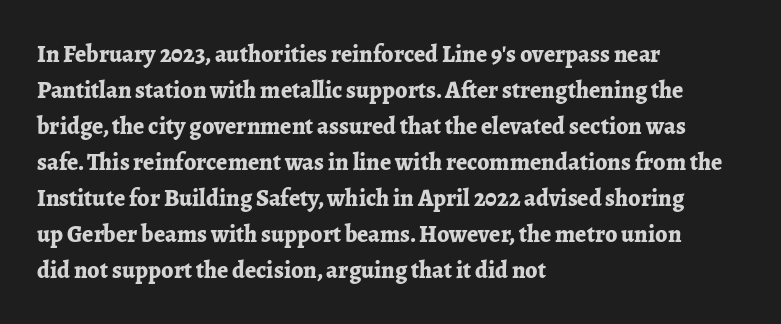
The image shows 24 px bold type, upright; set left-aligned, normal line spacing (1.5x), normal letter spacing, not underlined.
